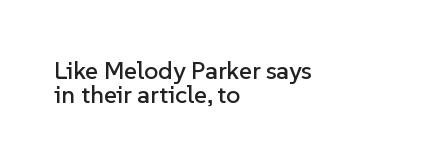
Honestly, the letter spacing is just normal — you wouldn't notice it. Plain, unruled lines of type. Casual observation: everything's shoved over to the left. This sample trades vertical openness for compactness between lines.
